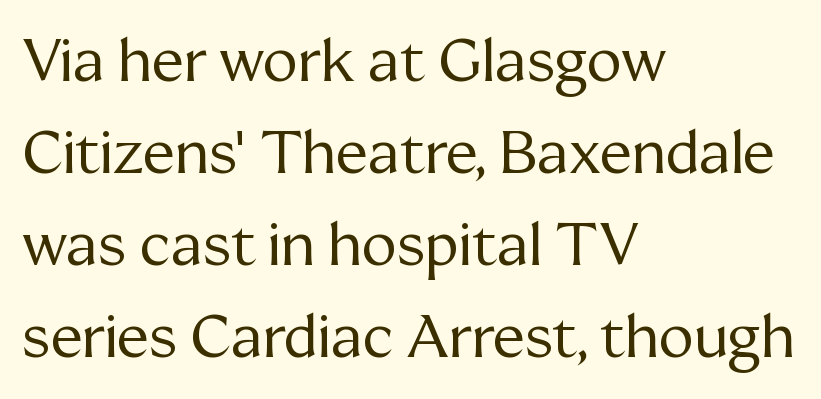
{"serif": "yes", "italic": "no", "bold": "no", "weight": "regular", "width": "normal", "stroke_contrast": "medium", "x_height": "medium", "monospaced": "no", "underline": "no", "align": "left", "line_spacing": "normal", "line_spacing_ratio": 1.56, "letter_spacing": "normal", "letter_spacing_em": 0.0, "glyph_px": 59}
